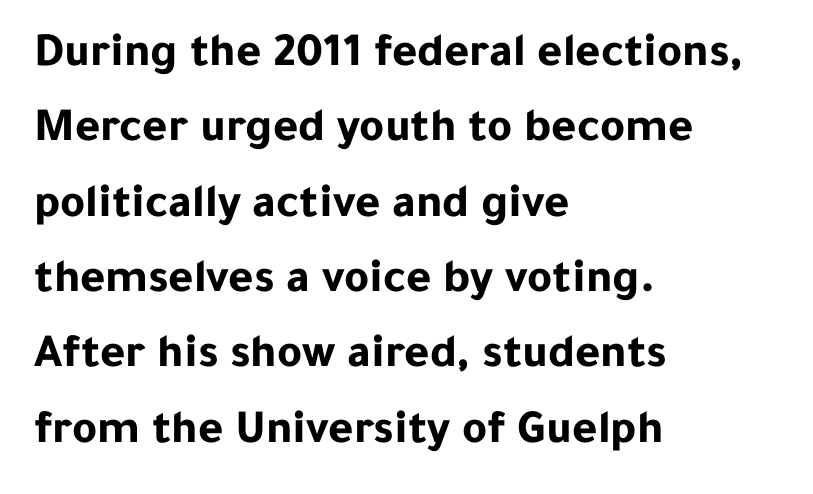
Q: Is the text bold? A: Yes.
Q: Is the text italic (slanted)? A: No, it is upright.
Q: Is the typeface a serif or a sans-serif typeface? A: Sans-serif.
Q: Is the text underlined? A: No.
Q: How is the paragraph aligned? A: Left-aligned.
Q: Is the spacing between letters normal or unusually wide? A: Normal.
Q: Is the spacing between lines tight, normal or loose? A: Normal.
Q: Width (condensed, normal, or wide)? A: Normal.
Q: Stroke contrast? A: Low.
Q: x-height? A: Medium.
Q: Monospaced? A: No.
